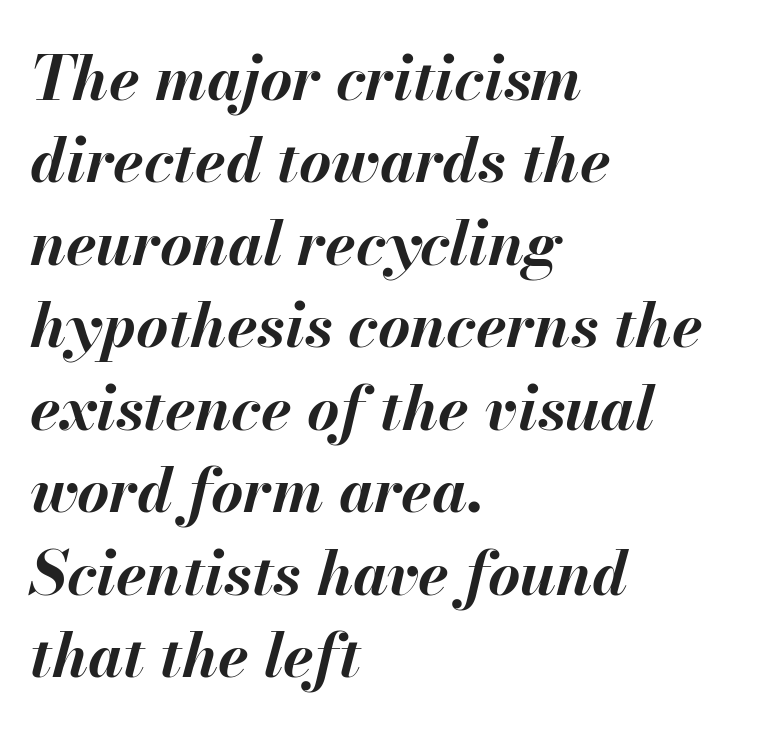
Q: Is the text bold? A: Yes.
Q: Is the text italic (slanted)? A: Yes, it leans right by about 13 degrees.
Q: Is the text underlined? A: No.
Q: How is the paragraph aligned? A: Left-aligned.
Q: Is the spacing between letters normal or unusually wide? A: Normal.
Q: Is the spacing between lines tight, normal or loose? A: Normal.
Q: Width (condensed, normal, or wide)? A: Normal.
Q: Stroke contrast? A: Medium.
Q: x-height? A: Small.
Q: Monospaced? A: No.
